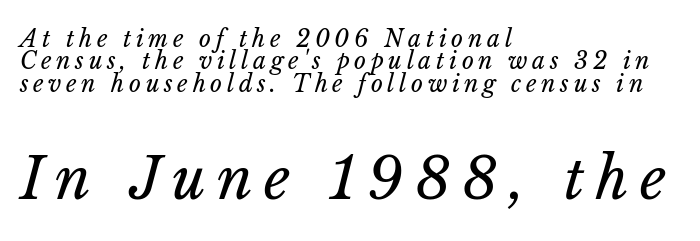
The image shows 57 px regular-weight type, italic (leaning right); set left-aligned, tight line spacing (0.97x), unusually wide letter spacing (+0.2 em), not underlined; the second (bottom) block is 2.48x larger; low stroke contrast and a medium x-height.
